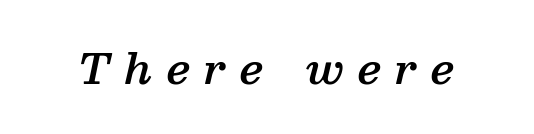
The image shows 41 px semibold serif type, italic (leaning right); set unusually wide letter spacing (+0.35 em), not underlined; medium stroke contrast and a medium x-height.
